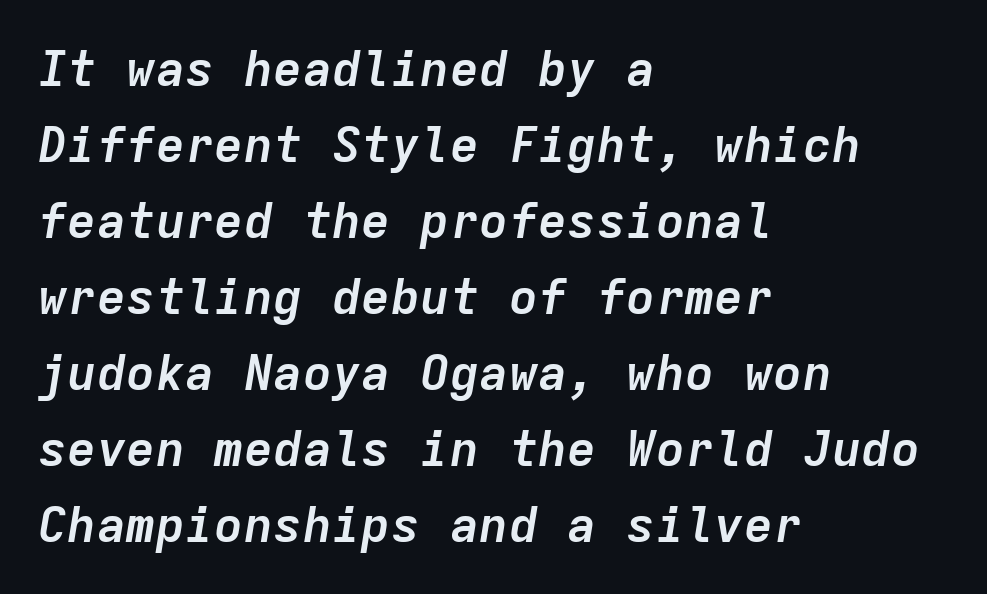
Q: Is the text bold? A: Yes.
Q: Is the text italic (slanted)? A: Yes, it leans right by about 9 degrees.
Q: Is the text underlined? A: No.
Q: How is the paragraph aligned? A: Left-aligned.
Q: Is the spacing between letters normal or unusually wide? A: Normal.
Q: Is the spacing between lines tight, normal or loose? A: Normal.
Q: Width (condensed, normal, or wide)? A: Normal.
Q: Stroke contrast? A: Low.
Q: x-height? A: Medium.
Q: Monospaced? A: Yes.
